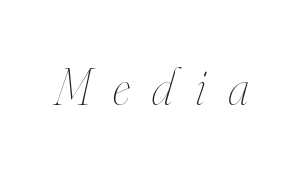
The image shows 52 px thin, condensed type, italic (leaning right); set unusually wide letter spacing (+0.43 em), not underlined; high stroke contrast and a small x-height.
